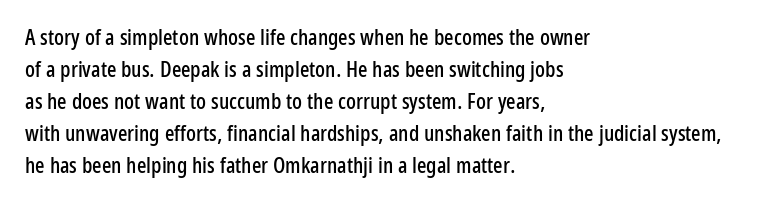
Q: Is the text italic (slanted)? A: No, it is upright.
Q: Is the text underlined? A: No.
Q: How is the paragraph aligned? A: Left-aligned.
Q: Is the spacing between letters normal or unusually wide? A: Normal.
Q: Is the spacing between lines tight, normal or loose? A: Normal.
